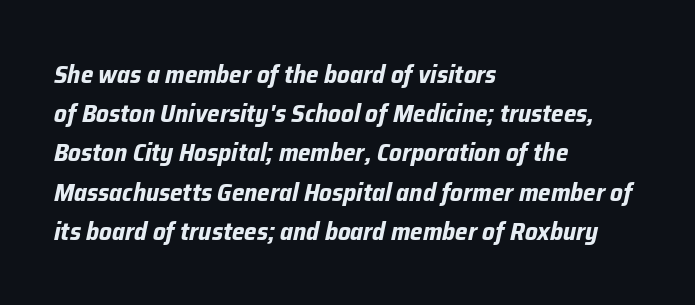
The image shows 25 px bold type, italic (leaning right); set left-aligned, normal line spacing (1.57x), normal letter spacing, not underlined.
